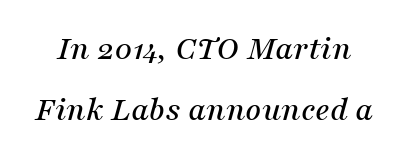
{"serif": "yes", "italic": "yes", "lean": "right", "slant_degrees": 16, "width": "normal", "stroke_contrast": "medium", "x_height": "medium", "monospaced": "no", "underline": "no", "line_spacing_ratio": 1.75, "letter_spacing": "normal", "letter_spacing_em": 0.0, "glyph_px": 35}
